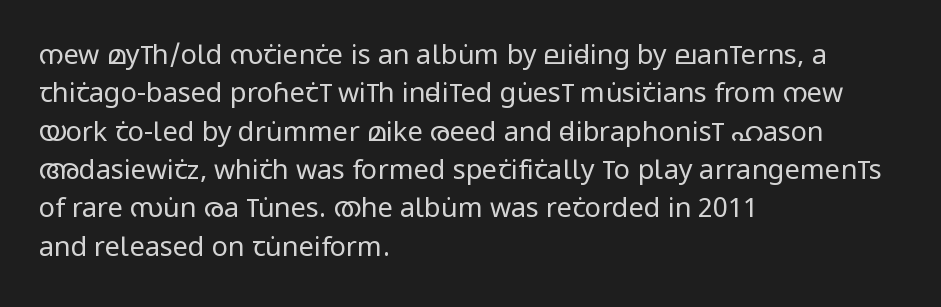
The image shows 27 px text type, upright; set left-aligned, normal line spacing (1.42x), normal letter spacing, not underlined.
